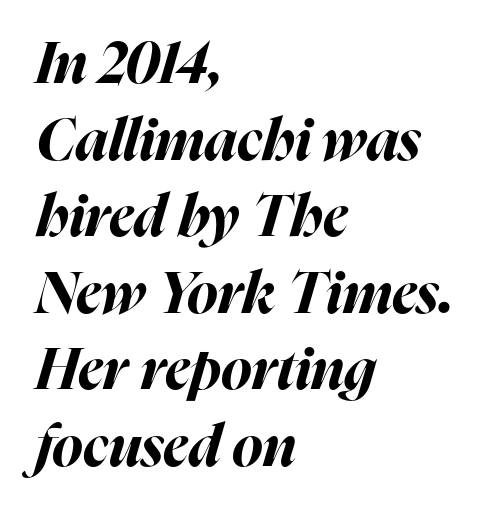
What's the leading like? Ordinary, nothing unusual. The letters are bold, with thick, heavy strokes. In CSS terms this would be text-align: left. The area under the type is left untouched. A typesetter would call this proportional, since set widths differ per character.
